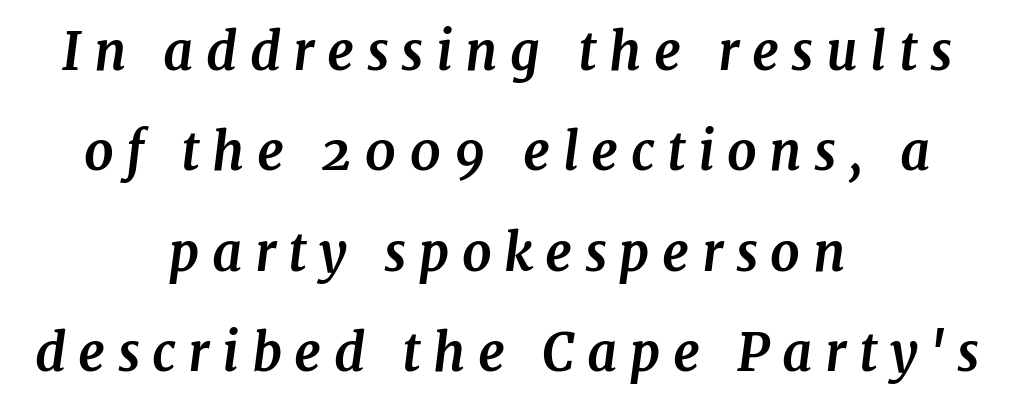
Descenders hang freely into open space. Here the designer chose a conventional face with non-uniform glyph widths. A serif font was chosen for this passage. The rendering positions every line midway between the sides. The axis of the letterforms is tilted away from vertical.
